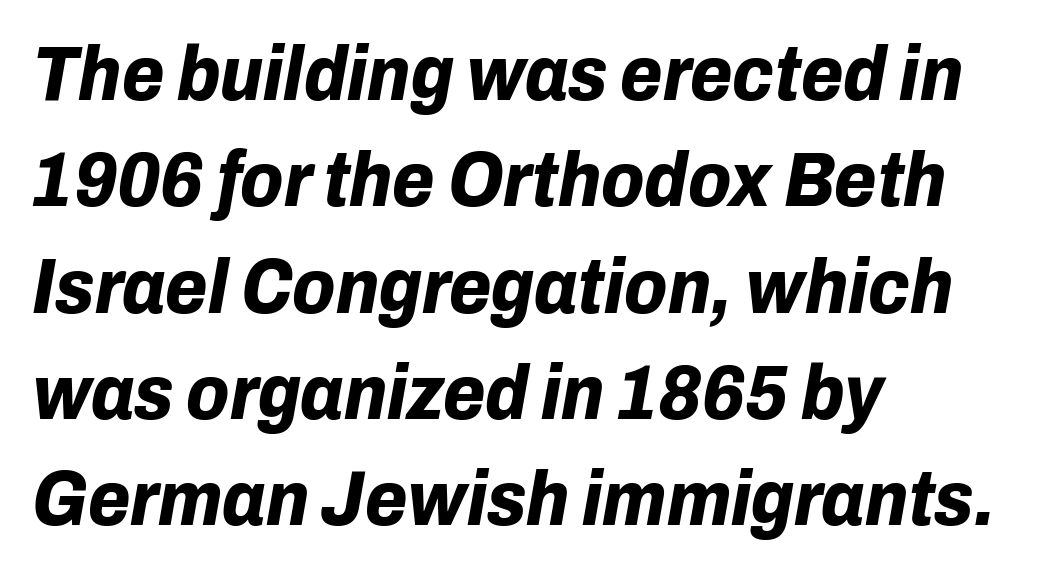
The image shows 77 px bold type, italic (leaning right); set left-aligned, normal line spacing (1.38x), normal letter spacing, not underlined; low stroke contrast and a medium x-height.
